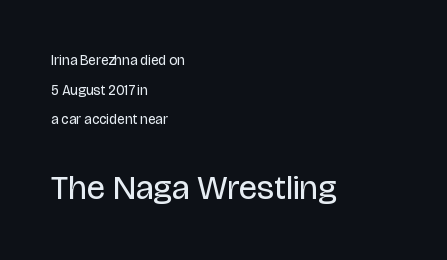
Q: Is the text bold? A: No.
Q: Is the text italic (slanted)? A: No, it is upright.
Q: Is the typeface a serif or a sans-serif typeface? A: Sans-serif.
Q: Is the text underlined? A: No.
Q: How is the paragraph aligned? A: Left-aligned.
Q: Is the spacing between letters normal or unusually wide? A: Normal.
Q: Is the spacing between lines tight, normal or loose? A: Loose.
Q: Which block of text is set in a larger size, the first (top) or the second (bottom)? A: The second (bottom) one.
Q: Width (condensed, normal, or wide)? A: Normal.
Q: Stroke contrast? A: Low.
Q: x-height? A: Large.
Q: Monospaced? A: No.
